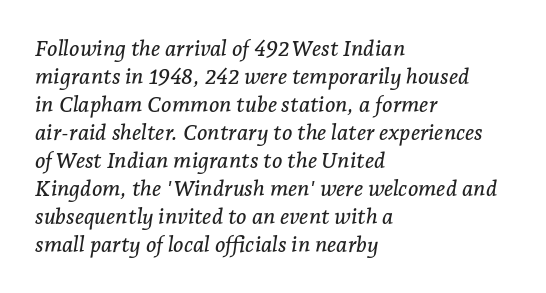
{"italic": "yes", "lean": "right", "slant_degrees": 7, "underline": "no", "align": "left", "line_spacing": "normal", "line_spacing_ratio": 1.27, "letter_spacing": "normal", "letter_spacing_em": 0.0, "glyph_px": 22}
